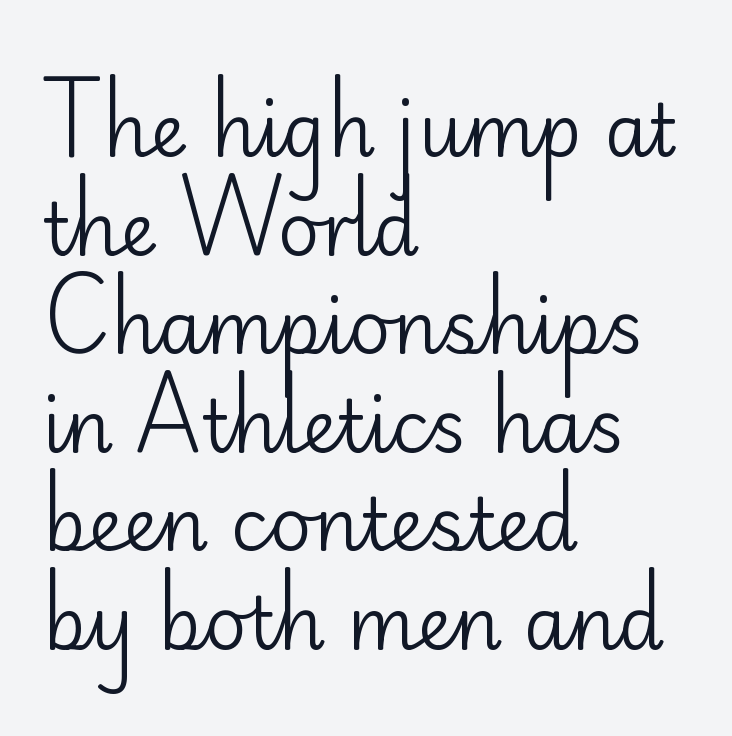
Leading: standard. Descender tails drop into unmarked territory. Observe the absence of serifs on each vertical stroke in this sample. The face used here is proportionally spaced, like ordinary book or web type. One-word summary of the alignment: left.
